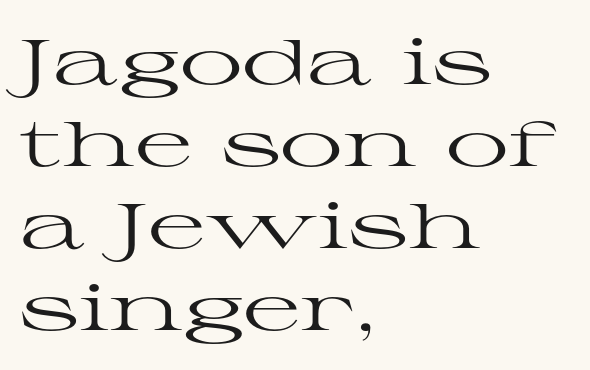
Q: Is the text bold? A: No.
Q: Is the text italic (slanted)? A: No, it is upright.
Q: Is the typeface a serif or a sans-serif typeface? A: Serif.
Q: Is the text underlined? A: No.
Q: How is the paragraph aligned? A: Left-aligned.
Q: Is the spacing between letters normal or unusually wide? A: Normal.
Q: Is the spacing between lines tight, normal or loose? A: Normal.
Q: Width (condensed, normal, or wide)? A: Wide.
Q: Stroke contrast? A: High.
Q: x-height? A: Medium.
Q: Monospaced? A: No.
